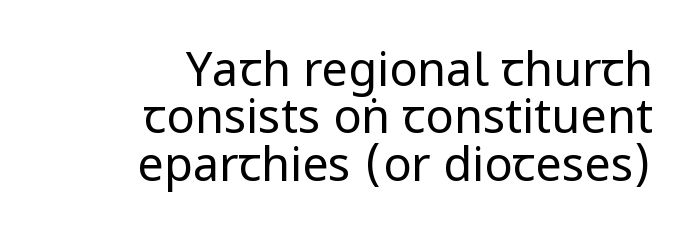
Q: Is the text bold? A: No.
Q: Is the text italic (slanted)? A: No, it is upright.
Q: Is the typeface a serif or a sans-serif typeface? A: Sans-serif.
Q: Is the text underlined? A: No.
Q: How is the paragraph aligned? A: Right-aligned.
Q: Is the spacing between letters normal or unusually wide? A: Normal.
Q: Is the spacing between lines tight, normal or loose? A: Tight.
Q: Width (condensed, normal, or wide)? A: Condensed.
Q: Stroke contrast? A: Low.
Q: x-height? A: Large.
Q: Monospaced? A: No.
